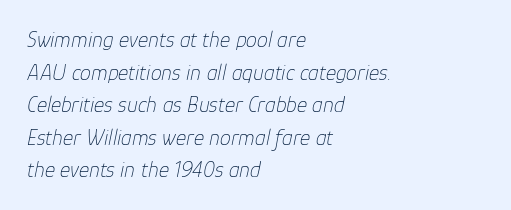
A typesetter would call this zero additional tracking. Caption: face not bold, strokes unweighted. Tall strokes in this sample are angled rather than plumb. The strip under each line holds only bare page. If you measured baseline to baseline, you'd find a middling distance.
